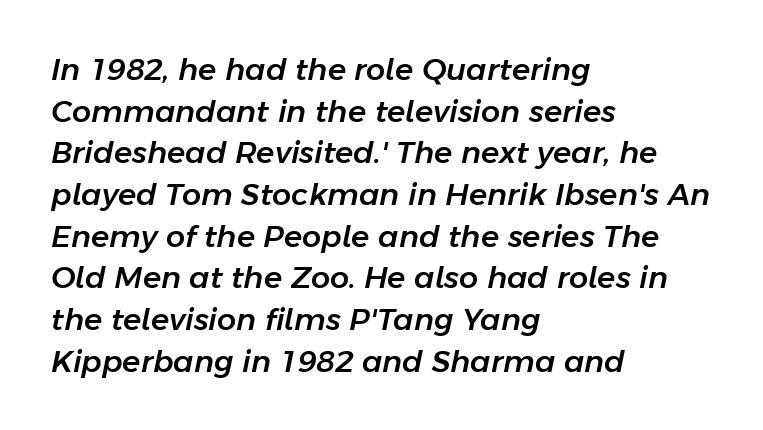
Caption: multi-line text, flush left, ragged right. Regarding leading, the lines here are spaced in the standard way. Nobody touched the tracking dial on this one. The gap between lines stays unmarked. The font's italic variant was chosen for this text.
